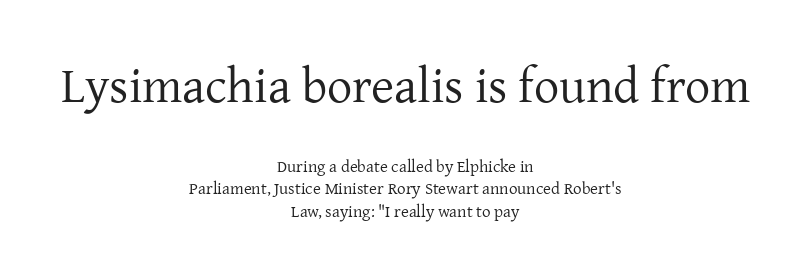
Q: Is the text bold? A: No.
Q: Is the text italic (slanted)? A: No, it is upright.
Q: Is the typeface a serif or a sans-serif typeface? A: Serif.
Q: Is the text underlined? A: No.
Q: How is the paragraph aligned? A: Centered.
Q: Is the spacing between letters normal or unusually wide? A: Normal.
Q: Is the spacing between lines tight, normal or loose? A: Normal.
Q: Which block of text is set in a larger size, the first (top) or the second (bottom)? A: The first (top) one.
Q: Width (condensed, normal, or wide)? A: Normal.
Q: Stroke contrast? A: Low.
Q: x-height? A: Medium.
Q: Monospaced? A: No.
